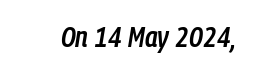
The letters advance in unequal steps, a hallmark of proportional type. Honestly, there is no underline to notice here at all. The text carries the slant typical of an italic or oblique font. Honestly, the letter spacing is just normal — you wouldn't notice it. Each glyph is drawn with semibold strokes, heavier than normal yet not fully bold.
